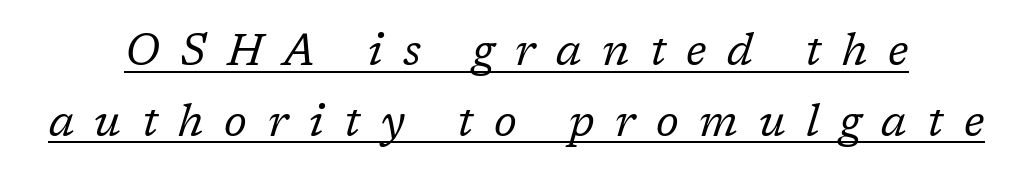
Q: Is the text bold? A: No.
Q: Is the text italic (slanted)? A: Yes, it leans right by about 17 degrees.
Q: Is the typeface a serif or a sans-serif typeface? A: Serif.
Q: Is the text underlined? A: Yes.
Q: Is the spacing between letters normal or unusually wide? A: Unusually wide.
Q: Is the spacing between lines tight, normal or loose? A: Normal.
Q: Width (condensed, normal, or wide)? A: Normal.
Q: Stroke contrast? A: Low.
Q: x-height? A: Medium.
Q: Monospaced? A: No.
